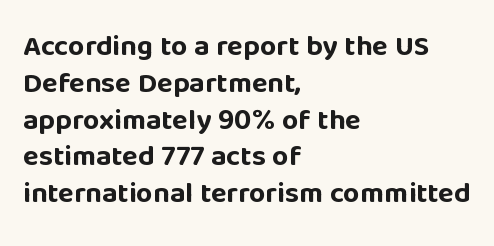
{"serif": "no", "italic": "no", "bold": "yes", "weight": "bold", "width": "normal", "stroke_contrast": "low", "x_height": "large", "monospaced": "no", "underline": "no", "align": "left", "line_spacing": "normal", "line_spacing_ratio": 1.27, "letter_spacing": "normal", "letter_spacing_em": 0.0, "glyph_px": 29}
